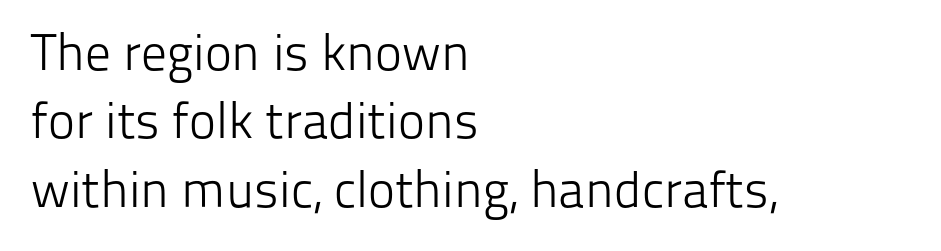
{"serif": "no", "italic": "no", "bold": "no", "weight": "light", "width": "normal", "stroke_contrast": "low", "x_height": "medium", "monospaced": "no", "underline": "no", "align": "left", "line_spacing": "normal", "line_spacing_ratio": 1.34, "letter_spacing": "normal", "letter_spacing_em": 0.0, "glyph_px": 51}
